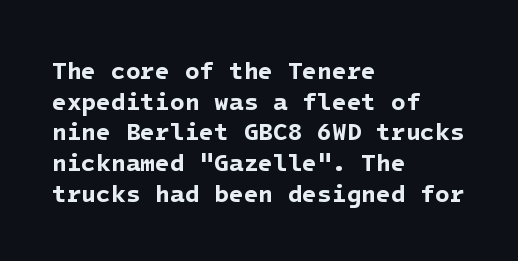
The image shows 24 px bold type; set left-aligned, normal line spacing (1.28x), normal letter spacing, not underlined.
